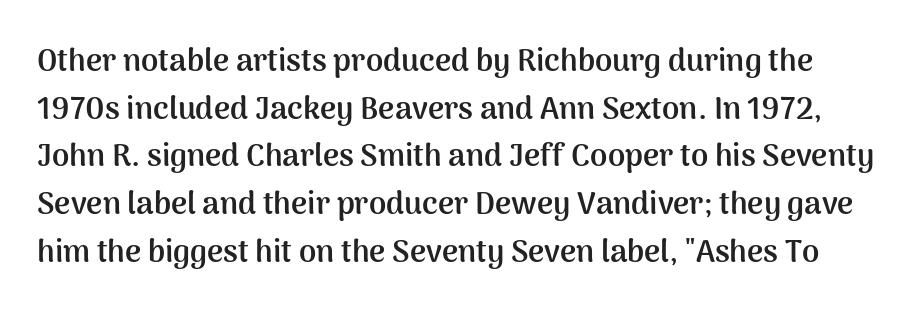
The image shows 31 px semibold sans-serif type, upright; set normal line spacing (1.54x), normal letter spacing, not underlined; medium stroke contrast and a medium x-height.
